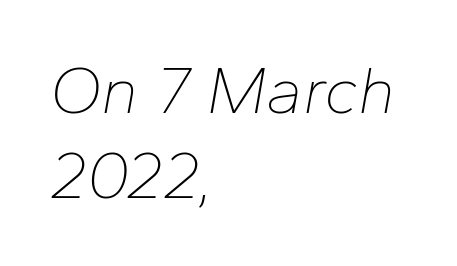
The space directly below the letters is spotless. Reading down the column, the eye jumps a familiar distance to each next line. The type is set solid horizontally, with unmodified tracking. This is oblique type, the kind used for emphasis or titles.
